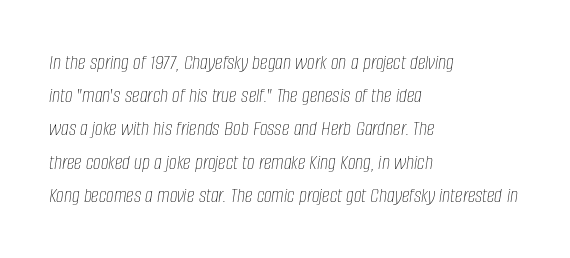
One glance says typical: line gaps are just what's usual. Stems and bowls with no extra thickness — not bold. Short note: letters normally spaced. Plain, unruled lines of type.
